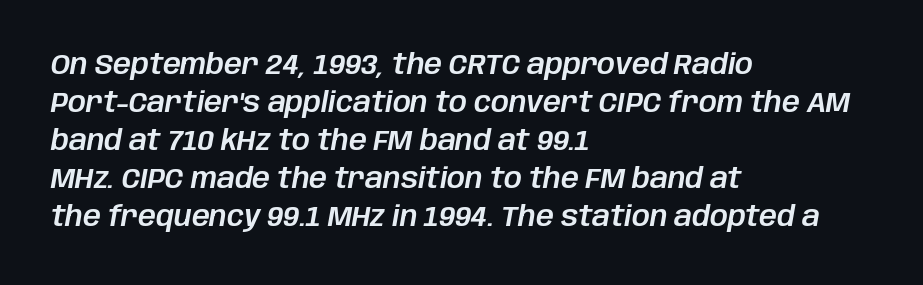
Q: Is the text italic (slanted)? A: Yes, it leans right by about 10 degrees.
Q: Is the text underlined? A: No.
Q: How is the paragraph aligned? A: Left-aligned.
Q: Is the spacing between letters normal or unusually wide? A: Normal.
Q: Is the spacing between lines tight, normal or loose? A: Normal.
Q: Width (condensed, normal, or wide)? A: Normal.
Q: Stroke contrast? A: Low.
Q: x-height? A: Large.
Q: Monospaced? A: No.
